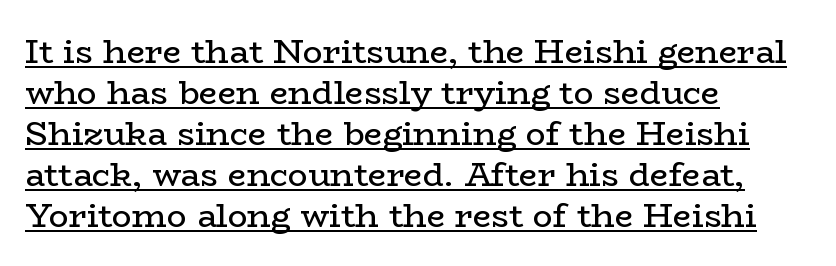
I'd call this a serif setting — the letters wear small feet. Stem width sits at or under what a default text font uses. Where is the straight margin? On the left. A roman cut, with each character standing at attention.
